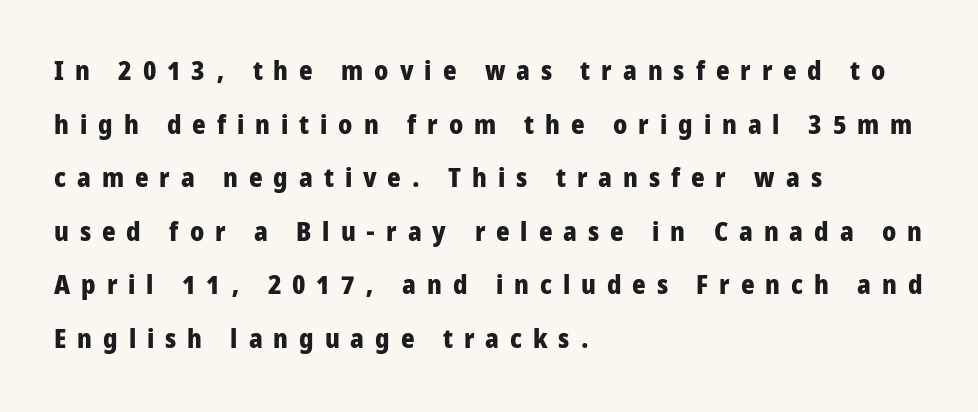
{"italic": "no", "bold": "yes", "underline": "no", "align": "left", "line_spacing": "loose", "line_spacing_ratio": 2.06, "letter_spacing": "wide", "letter_spacing_em": 0.42, "glyph_px": 26}
